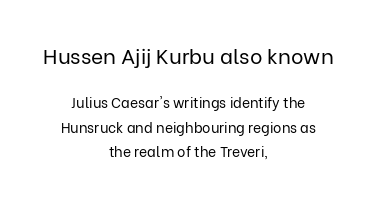
The face used here appears at its bigger size in the upper chunk. Compared with a typical body face, this is equally light or lighter still. The letters sit at their default tracking, neither squeezed nor spread. The rendering positions every line midway between the sides. Upright lettering throughout. Any mark beneath the type? The region is blank.
